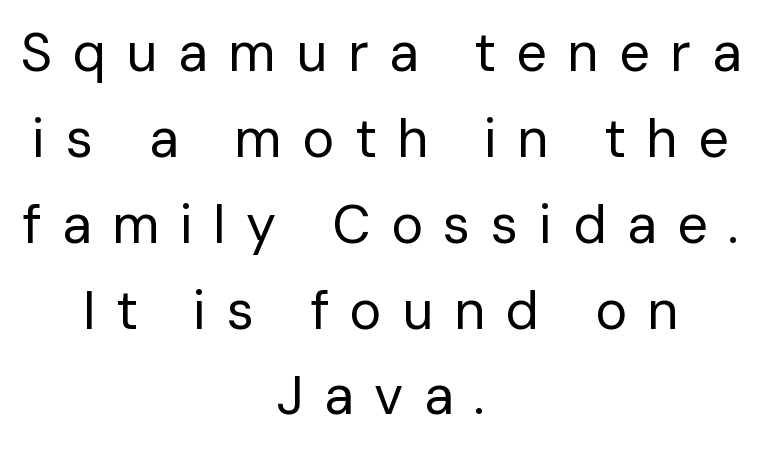
The font family rendered here belongs to the sans-serif group. This reads as an unemphasized weight, regular at the heaviest. Every character sits straight up, as roman type does. Here the designer chose a conventional face with non-uniform glyph widths. Caption: expanded tracking, letters set apart.
